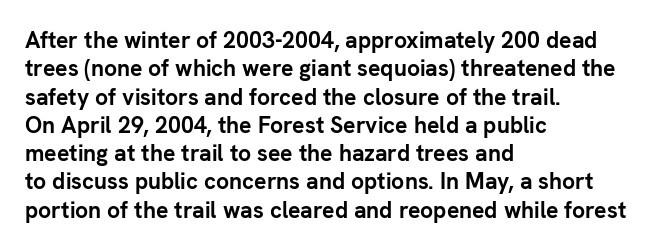
{"italic": "no", "bold": "yes", "underline": "no", "align": "left", "line_spacing_ratio": 1.23, "letter_spacing": "normal", "letter_spacing_em": 0.0, "glyph_px": 23}
